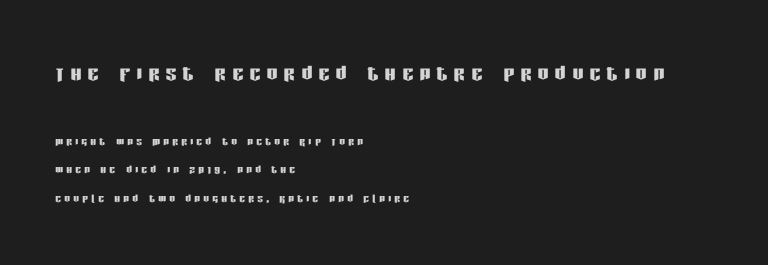
Q: Is the text italic (slanted)? A: No, it is upright.
Q: Is the text underlined? A: No.
Q: How is the paragraph aligned? A: Left-aligned.
Q: Is the spacing between letters normal or unusually wide? A: Unusually wide.
Q: Is the spacing between lines tight, normal or loose? A: Loose.
Q: Which block of text is set in a larger size, the first (top) or the second (bottom)? A: The first (top) one.
